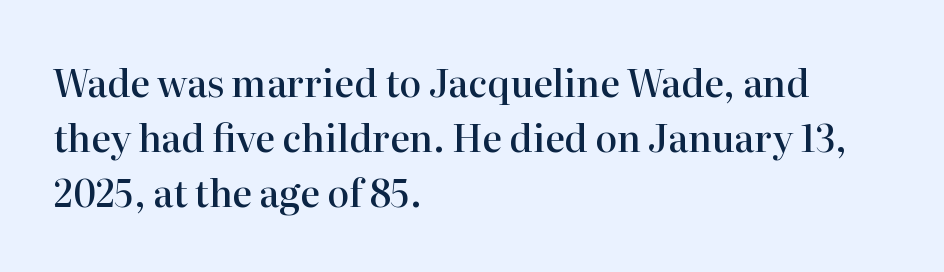
Q: Is the text bold? A: Semi-bold.
Q: Is the text italic (slanted)? A: No, it is upright.
Q: Is the typeface a serif or a sans-serif typeface? A: Serif.
Q: Is the text underlined? A: No.
Q: How is the paragraph aligned? A: Left-aligned.
Q: Is the spacing between letters normal or unusually wide? A: Normal.
Q: Is the spacing between lines tight, normal or loose? A: Normal.
Q: Width (condensed, normal, or wide)? A: Normal.
Q: Stroke contrast? A: High.
Q: x-height? A: Medium.
Q: Monospaced? A: No.
